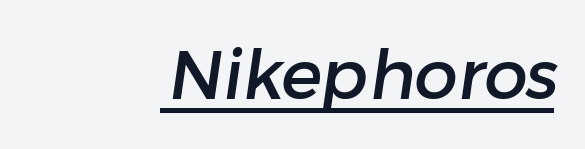
The image shows 69 px sans-serif type; set normal letter spacing, underlined; low stroke contrast and a medium x-height.
